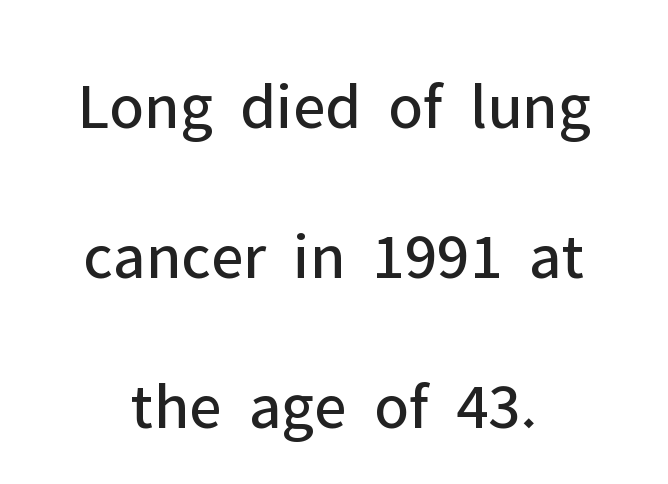
{"serif": "no", "italic": "no", "bold": "no", "weight": "regular", "width": "normal", "stroke_contrast": "low", "x_height": "medium", "monospaced": "no", "underline": "no", "align": "center", "line_spacing": "loose", "line_spacing_ratio": 2.24, "letter_spacing": "normal", "letter_spacing_em": 0.0, "glyph_px": 67}
